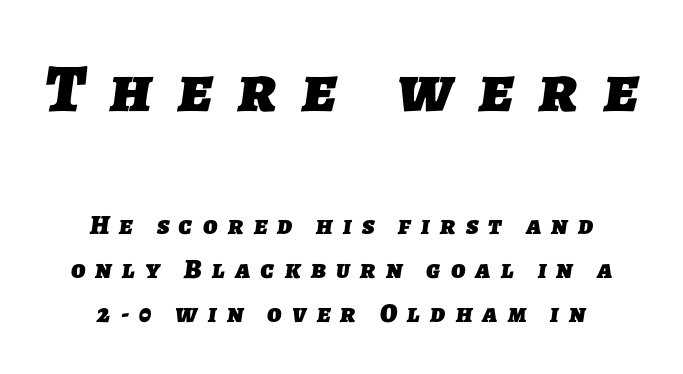
The image shows 68 px heavy sans-serif type; set centered, normal line spacing (1.63x), unusually wide letter spacing (+0.38 em), not underlined; the first (top) block is 2.52x larger; low stroke contrast and a medium x-height.
